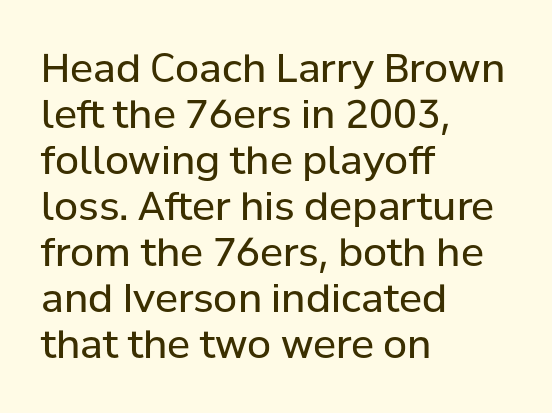
{"serif": "no", "italic": "no", "bold": "no", "weight": "regular", "width": "normal", "stroke_contrast": "low", "x_height": "medium", "monospaced": "no", "underline": "no", "align": "left", "line_spacing_ratio": 1.18, "letter_spacing": "normal", "letter_spacing_em": 0.0, "glyph_px": 39}
